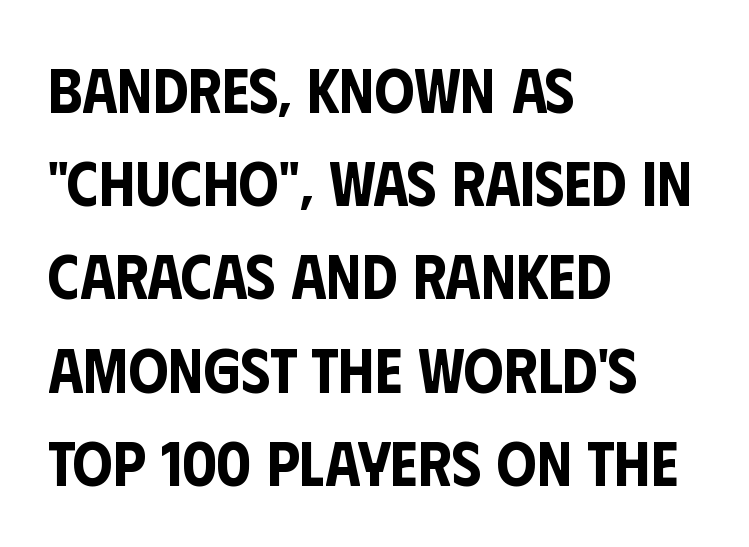
Q: Is the text italic (slanted)? A: No, it is upright.
Q: Is the typeface a serif or a sans-serif typeface? A: Sans-serif.
Q: Is the text underlined? A: No.
Q: How is the paragraph aligned? A: Left-aligned.
Q: Is the spacing between letters normal or unusually wide? A: Normal.
Q: Is the spacing between lines tight, normal or loose? A: Normal.
Q: Width (condensed, normal, or wide)? A: Condensed.
Q: Stroke contrast? A: Low.
Q: x-height? A: Large.
Q: Monospaced? A: No.
